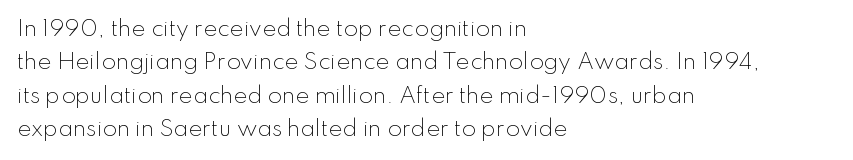
How would I describe the line gaps? Plain and ordinary. Weight: in the light-to-regular range. The type is set solid horizontally, with unmodified tracking. The lines are quadded left.
